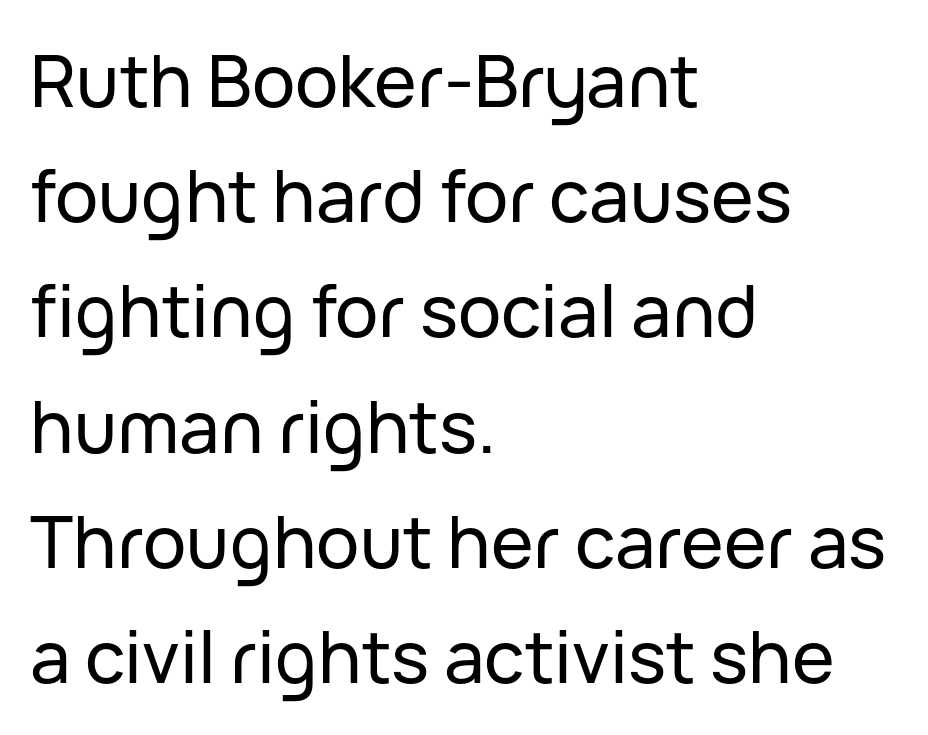
The image shows 72 px sans-serif type, upright; set left-aligned, normal line spacing (1.6x), normal letter spacing, not underlined; low stroke contrast and a medium x-height.
